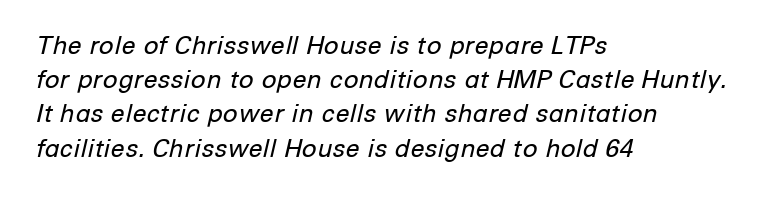
Q: Is the text bold? A: No.
Q: Is the text italic (slanted)? A: Yes, it leans right by about 12 degrees.
Q: Is the text underlined? A: No.
Q: How is the paragraph aligned? A: Left-aligned.
Q: Is the spacing between letters normal or unusually wide? A: Normal.
Q: Is the spacing between lines tight, normal or loose? A: Normal.
